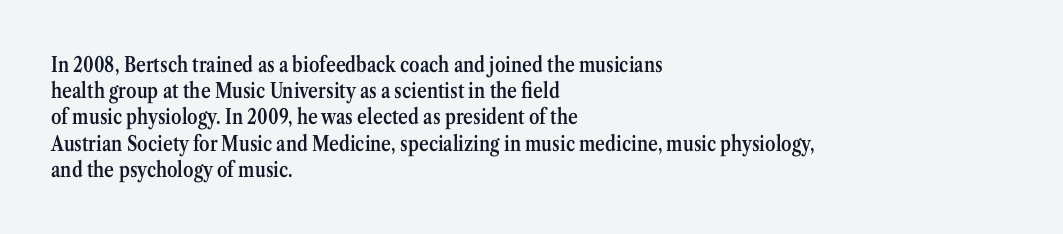
{"italic": "no", "bold": "semi", "underline": "no", "align": "left", "line_spacing": "normal", "line_spacing_ratio": 1.25, "letter_spacing": "normal", "letter_spacing_em": 0.0, "glyph_px": 21}
